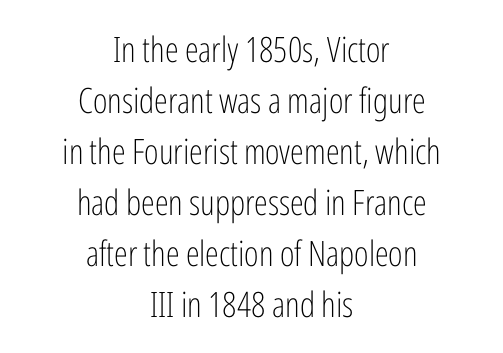
Are there feet on the stems? There aren't — it's a sans. Posture: straight, roman, zero tilt. Looks like regular typesetting: each glyph gets only the width it needs. The typesetter chose a symmetrical, centered arrangement here.
